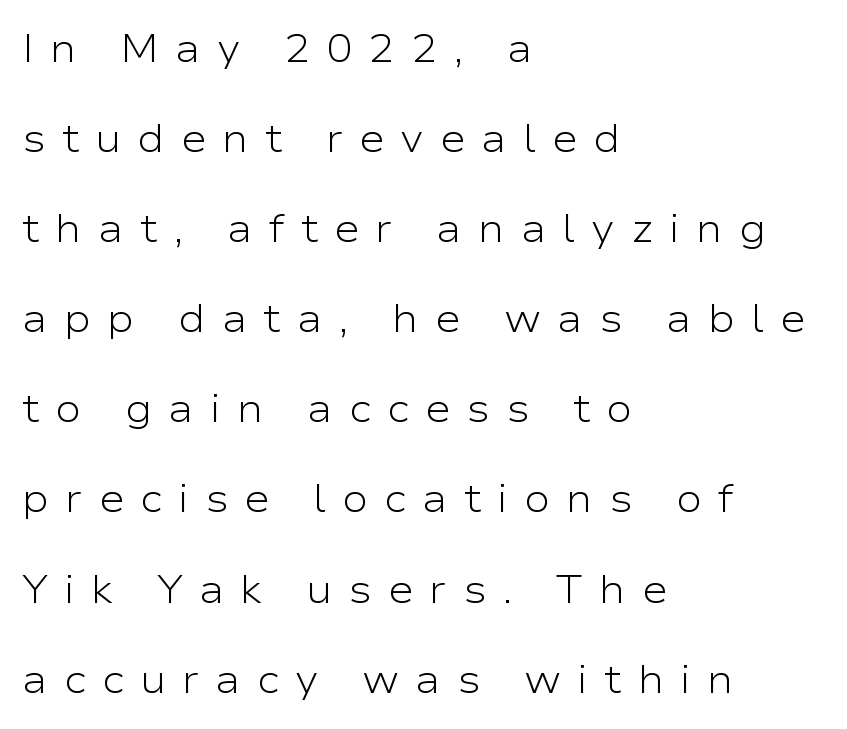
The image shows 39 px light, wide sans-serif type, upright; set left-aligned, loose line spacing (2.31x), unusually wide letter spacing (+0.41 em), not underlined; low stroke contrast and a medium x-height.
